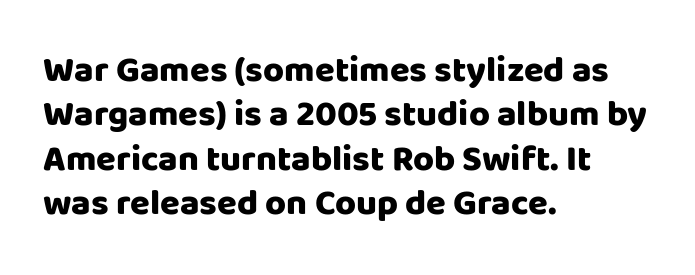
Q: Is the text bold? A: Yes.
Q: Is the text italic (slanted)? A: No, it is upright.
Q: Is the typeface a serif or a sans-serif typeface? A: Sans-serif.
Q: Is the text underlined? A: No.
Q: How is the paragraph aligned? A: Left-aligned.
Q: Is the spacing between letters normal or unusually wide? A: Normal.
Q: Width (condensed, normal, or wide)? A: Normal.
Q: Stroke contrast? A: Low.
Q: x-height? A: Large.
Q: Monospaced? A: No.
